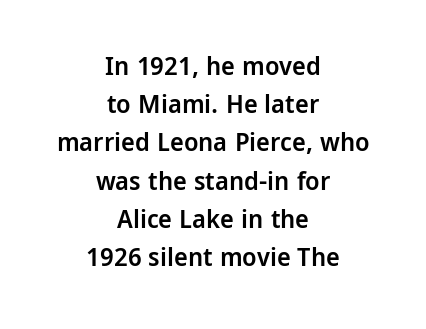
The setting favours the middle, as headings and verse often do. Quick note: underline off. Every letter is mildly thick-stroked: semibold rather than bold. Rows of type keep a routine distance in the vertical direction.
